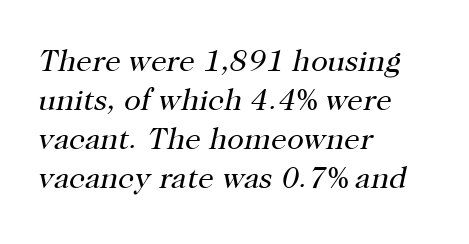
{"serif": "yes", "italic": "yes", "lean": "right", "slant_degrees": 12, "bold": "no", "weight": "regular", "width": "normal", "stroke_contrast": "high", "x_height": "medium", "monospaced": "no", "underline": "no", "align": "left", "line_spacing": "normal", "line_spacing_ratio": 1.26, "letter_spacing": "normal", "letter_spacing_em": 0.0, "glyph_px": 31}
